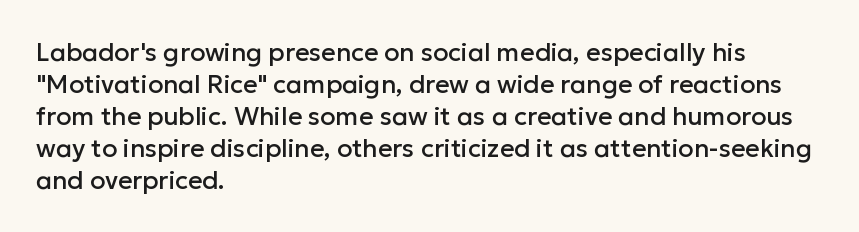
Summary of vertical rhythm: regular, with standard interline spacing. The string is rendered with underlining switched off. This rendering uses left alignment, leaving the right contour irregular. The lettering stays uniformly vertical, giving the passage a roman look. The horizontal fit of the characters is conventional and even.
